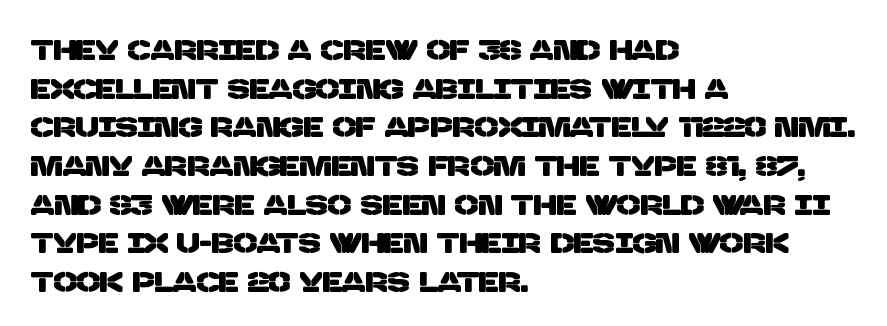
Q: Is the typeface a serif or a sans-serif typeface? A: Sans-serif.
Q: Is the text underlined? A: No.
Q: How is the paragraph aligned? A: Left-aligned.
Q: Is the spacing between letters normal or unusually wide? A: Normal.
Q: Is the spacing between lines tight, normal or loose? A: Normal.
Q: Width (condensed, normal, or wide)? A: Normal.
Q: Stroke contrast? A: Low.
Q: x-height? A: Large.
Q: Monospaced? A: No.
